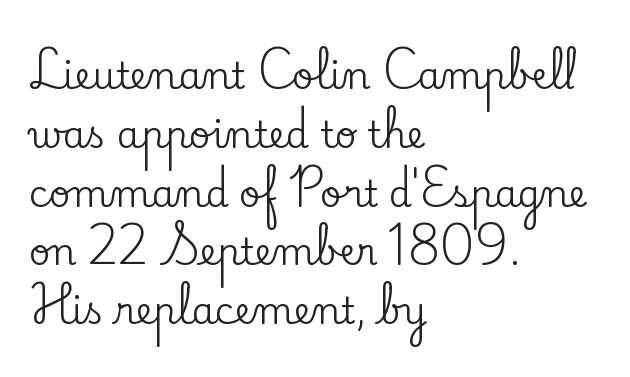
The image shows 37 px serif type, upright; set left-aligned, normal line spacing (1.59x), normal letter spacing, not underlined; low stroke contrast and a small x-height.
